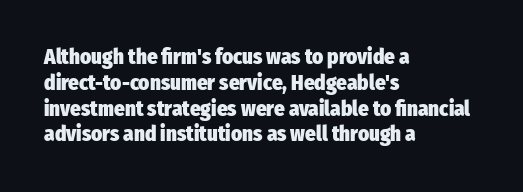
The image shows 21 px bold type, upright; set left-aligned, line spacing 1.23x, normal letter spacing, not underlined.
